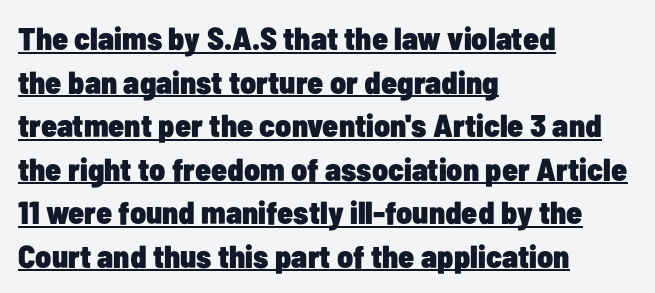
This is roman type, the default non-slanted kind. Plenty of ink on the page — the face is bold. Each new line begins a customary step beneath the previous one. Here the glyphs are tracked normally, forming tight word shapes.
